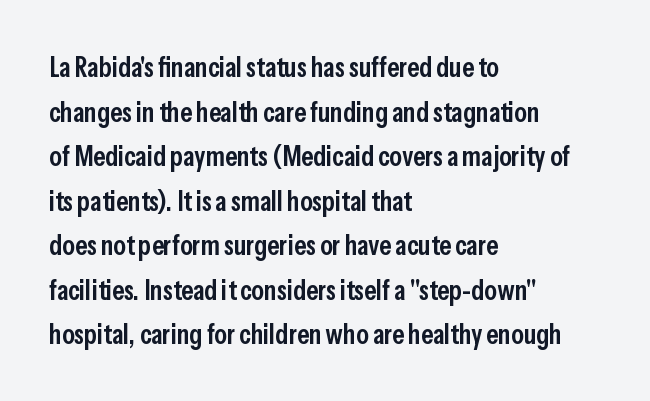
The image shows 28 px semibold, condensed sans-serif type, upright; set left-aligned, normal line spacing (1.59x), normal letter spacing, not underlined; low stroke contrast and a medium x-height.
